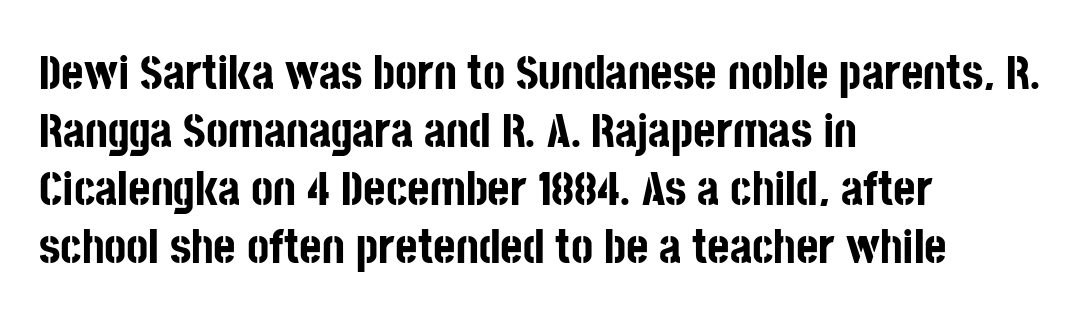
{"serif": "no", "italic": "no", "bold": "yes", "weight": "bold", "width": "condensed", "stroke_contrast": "low", "x_height": "large", "monospaced": "no", "underline": "no", "align": "left", "line_spacing_ratio": 1.21, "letter_spacing": "normal", "letter_spacing_em": 0.0, "glyph_px": 48}
